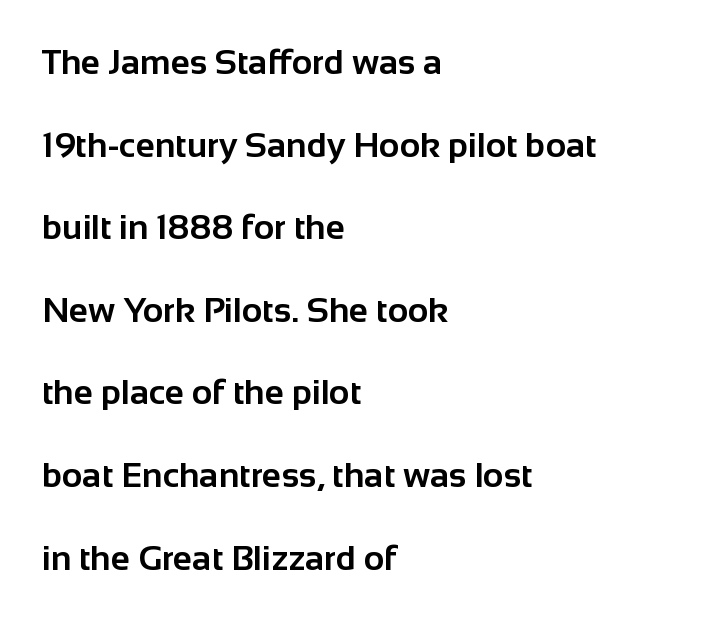
Typeset ragged right — the left edge is the straight one. Horizontal bands of white between lines are thick stripes. Serifs: no, the terminals of the letterforms are clean. This rendering features lettering with no underline. Standard letterfit; no display-style spreading of the glyphs.
